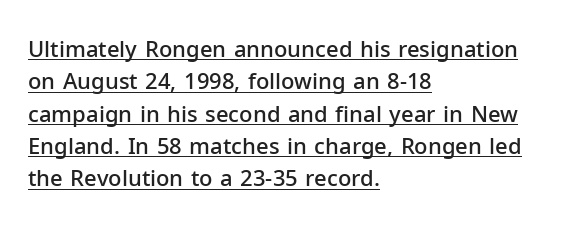
The image shows 22 px text type, upright; set left-aligned, normal line spacing (1.47x), normal letter spacing, underlined.
